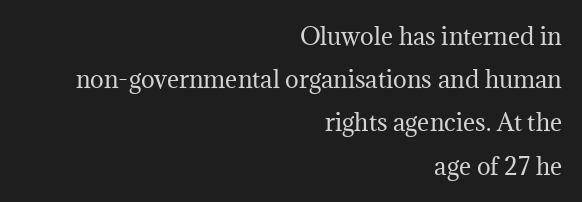
Nothing unusual about the tracking: characters are spaced as the font intends. Just letters on the line, the space beneath them empty. The typeface has the unassuming heft of standard copy or less. Teacher's note: observe the even right margin — that is flush-right alignment.
